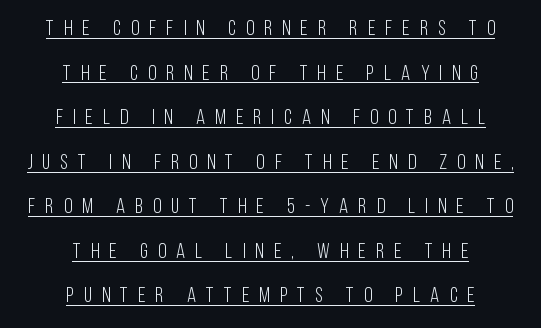
The image shows 21 px text type, upright; set centered, loose line spacing (2.12x), unusually wide letter spacing (+0.48 em), underlined.
